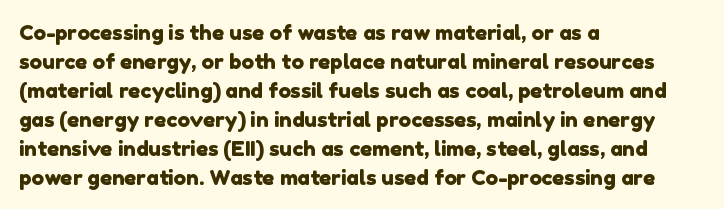
The image shows 21 px text type; set left-aligned, normal line spacing (1.38x), normal letter spacing, not underlined.
